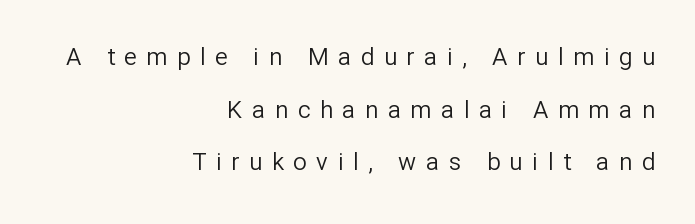
Caption: expanded tracking, letters set apart. One-word summary of the alignment: right. The leading is generous, giving the passage an open texture. The gap between lines stays unmarked.
